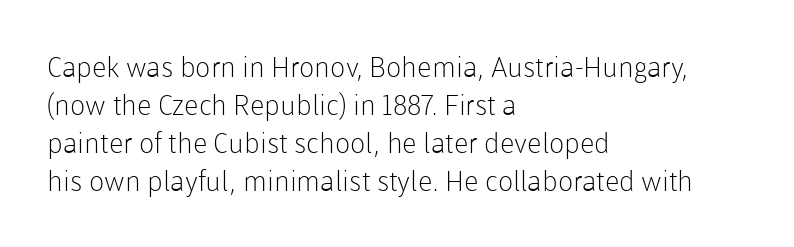
Q: Is the text bold? A: No.
Q: Is the text italic (slanted)? A: No, it is upright.
Q: Is the typeface a serif or a sans-serif typeface? A: Sans-serif.
Q: Is the text underlined? A: No.
Q: How is the paragraph aligned? A: Left-aligned.
Q: Is the spacing between letters normal or unusually wide? A: Normal.
Q: Is the spacing between lines tight, normal or loose? A: Normal.
Q: Width (condensed, normal, or wide)? A: Normal.
Q: Stroke contrast? A: Low.
Q: x-height? A: Medium.
Q: Monospaced? A: No.
